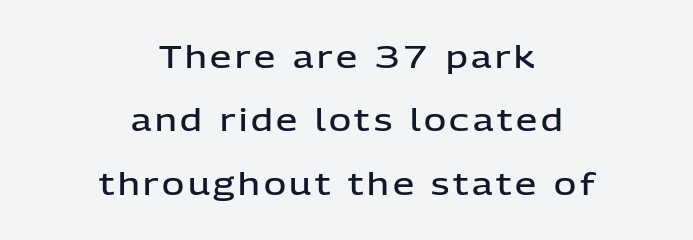
The lettering stays uniformly vertical, giving the passage a roman look. How would I describe the line gaps? Wide and relaxed. The face used here is a semibold: visibly heavier than regular, lighter than bold. Underlining? Definitely not there.
